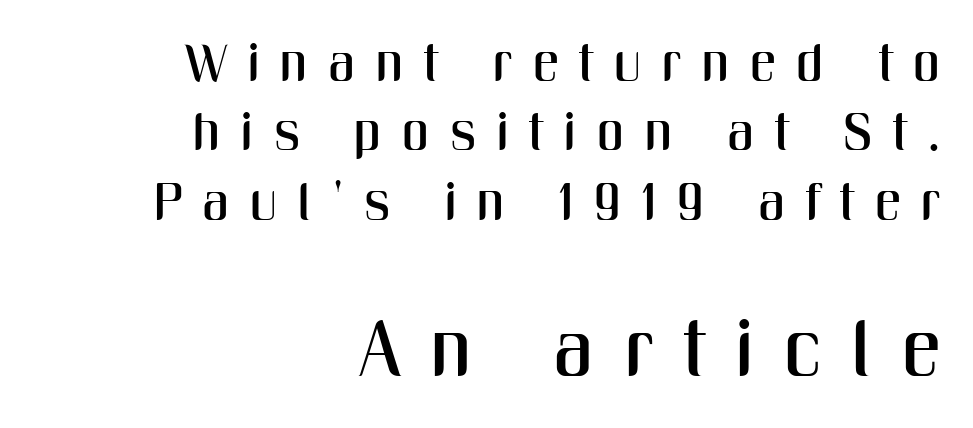
The space between consecutive lines is moderate. The emphasis by scale lands on block number two, below. One-word summary of the alignment: right. Note the varied advance widths — an 'i' is clearly narrower than an 'm'. Underlining? Definitely not there. Glyph-to-glyph distance is far greater than everyday printed text.
